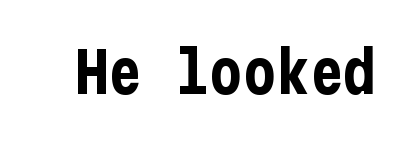
This is sans-serif lettering, the kind often seen on screens and signage. Observe the ordinary spacing: letters are neighbours, not strangers. Rendered with straight, roman letterforms. The strokes are fattened all the way to bold. The area under the type is left untouched.
